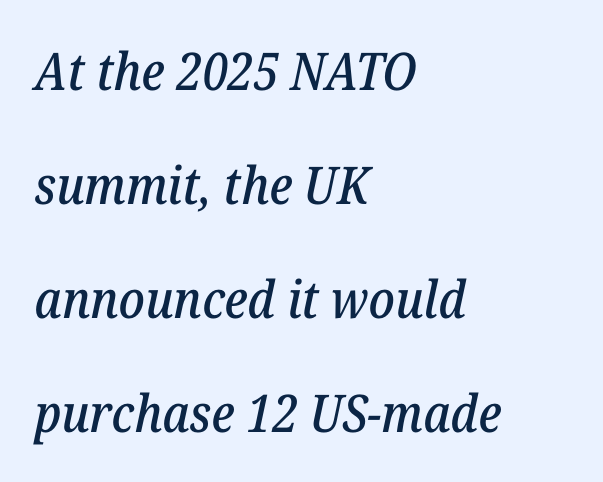
Q: Is the text italic (slanted)? A: Yes, it leans right by about 12 degrees.
Q: Is the typeface a serif or a sans-serif typeface? A: Serif.
Q: Is the text underlined? A: No.
Q: How is the paragraph aligned? A: Left-aligned.
Q: Is the spacing between letters normal or unusually wide? A: Normal.
Q: Is the spacing between lines tight, normal or loose? A: Loose.
Q: Width (condensed, normal, or wide)? A: Normal.
Q: Stroke contrast? A: Low.
Q: x-height? A: Medium.
Q: Monospaced? A: No.
